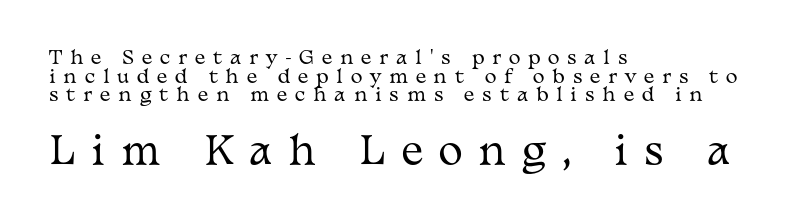
The image shows 37 px regular-weight, wide serif type, upright; set left-aligned, tight line spacing (1.03x), unusually wide letter spacing (+0.43 em), not underlined; the second (bottom) block is 2.06x larger; medium stroke contrast and a medium x-height.
